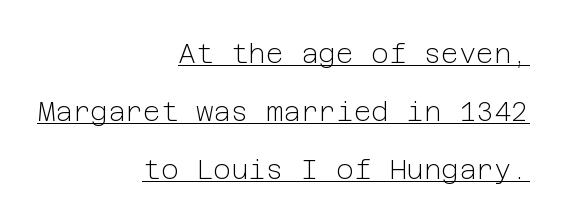
This sample trades compactness for vertical openness between lines. Standard letterfit; no display-style spreading of the glyphs. These lines are set flush right with a ragged left edge. A baseline rule has been typeset under these characters. Is the stroke heavy? The answer is a plain regular-or-lighter. It's the straight-up-and-down kind of type.
